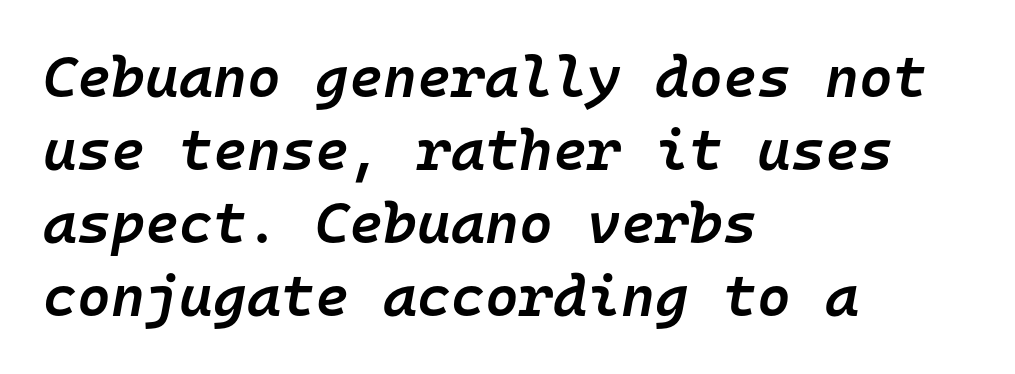
{"italic": "yes", "lean": "right", "slant_degrees": 10, "bold": "semi", "weight": "semibold", "width": "normal", "stroke_contrast": "low", "x_height": "medium", "monospaced": "yes", "underline": "no", "align": "left", "line_spacing": "normal", "line_spacing_ratio": 1.26, "letter_spacing": "normal", "letter_spacing_em": 0.0, "glyph_px": 58}
